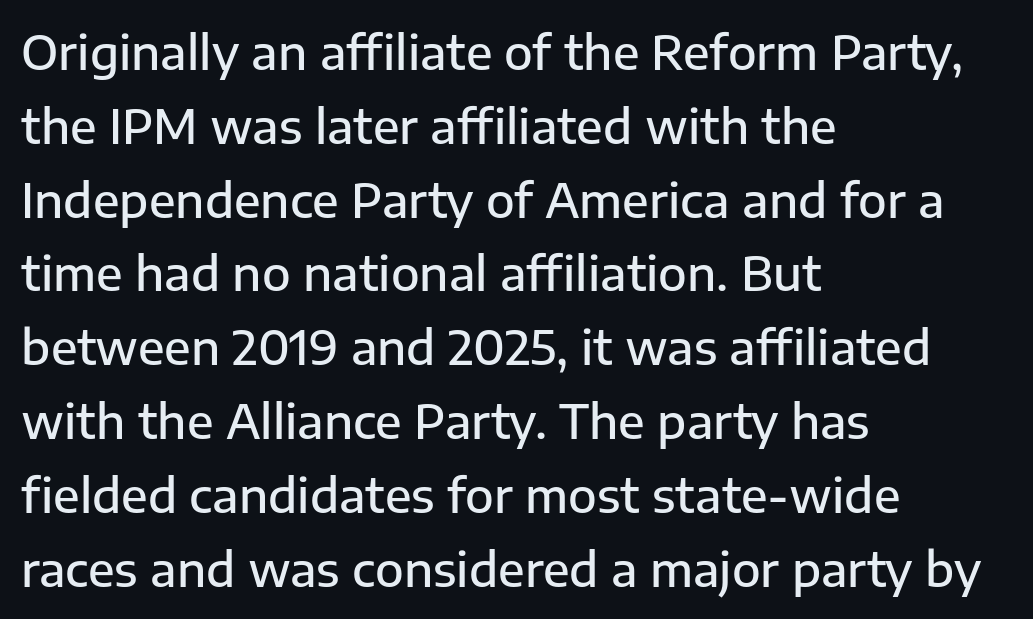
Q: Is the text bold? A: Semi-bold.
Q: Is the text italic (slanted)? A: No, it is upright.
Q: Is the typeface a serif or a sans-serif typeface? A: Sans-serif.
Q: Is the text underlined? A: No.
Q: How is the paragraph aligned? A: Left-aligned.
Q: Is the spacing between letters normal or unusually wide? A: Normal.
Q: Is the spacing between lines tight, normal or loose? A: Normal.
Q: Width (condensed, normal, or wide)? A: Normal.
Q: Stroke contrast? A: Low.
Q: x-height? A: Medium.
Q: Monospaced? A: No.
